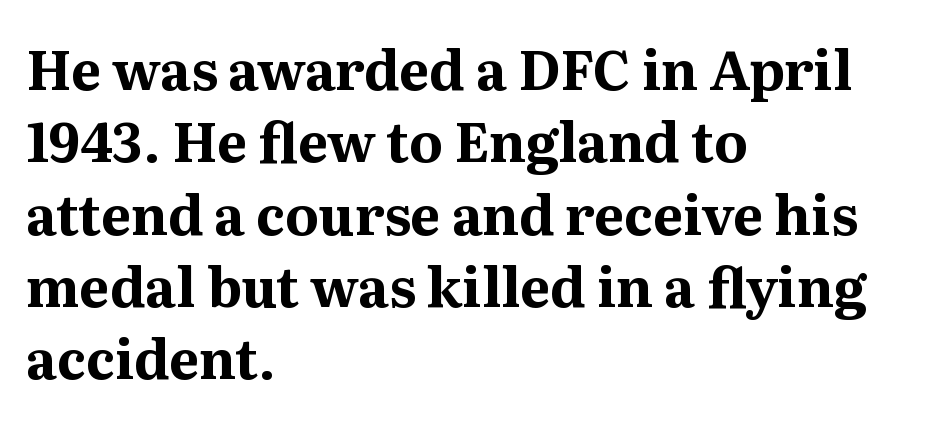
{"serif": "yes", "italic": "no", "bold": "yes", "weight": "bold", "width": "normal", "stroke_contrast": "medium", "x_height": "medium", "monospaced": "no", "underline": "no", "align": "left", "line_spacing": "normal", "line_spacing_ratio": 1.34, "letter_spacing": "normal", "letter_spacing_em": 0.0, "glyph_px": 54}
